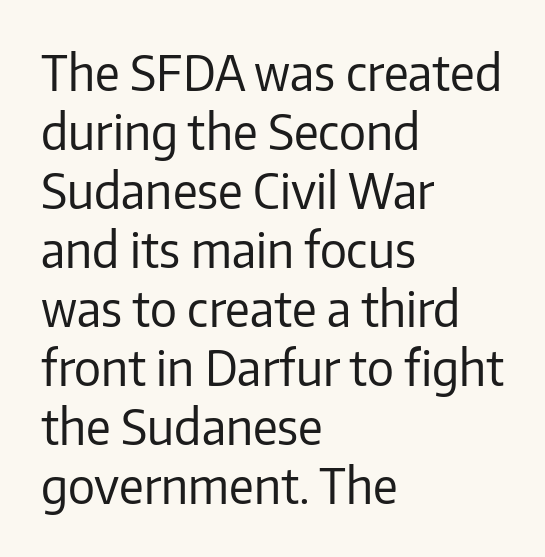
{"serif": "no", "italic": "no", "bold": "no", "weight": "regular", "width": "normal", "stroke_contrast": "low", "x_height": "medium", "monospaced": "no", "underline": "no", "align": "left", "line_spacing_ratio": 1.23, "letter_spacing": "normal", "letter_spacing_em": 0.0, "glyph_px": 48}
